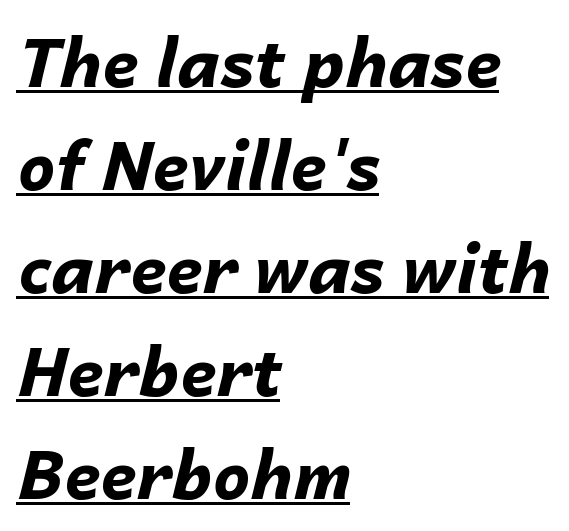
{"italic": "yes", "lean": "right", "slant_degrees": 14, "bold": "yes", "weight": "bold", "width": "normal", "stroke_contrast": "low", "x_height": "medium", "monospaced": "no", "underline": "yes", "align": "left", "line_spacing": "normal", "line_spacing_ratio": 1.56, "letter_spacing": "normal", "letter_spacing_em": 0.0, "glyph_px": 66}
